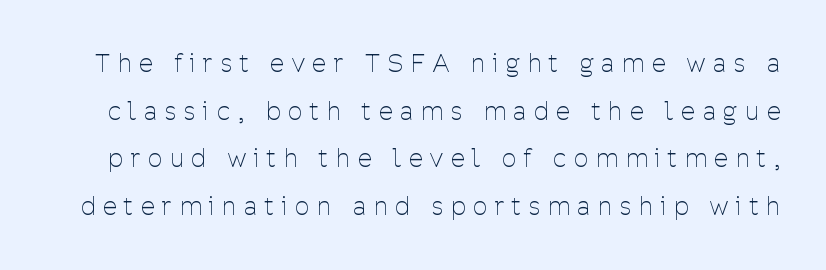
Stems and bowls with no extra thickness — not bold. Italic: no, the glyphs are upright roman. Short note: letters widely spaced. Honestly, the rows look like they've been pulled way apart. Decoration check: the copy has no underline.
